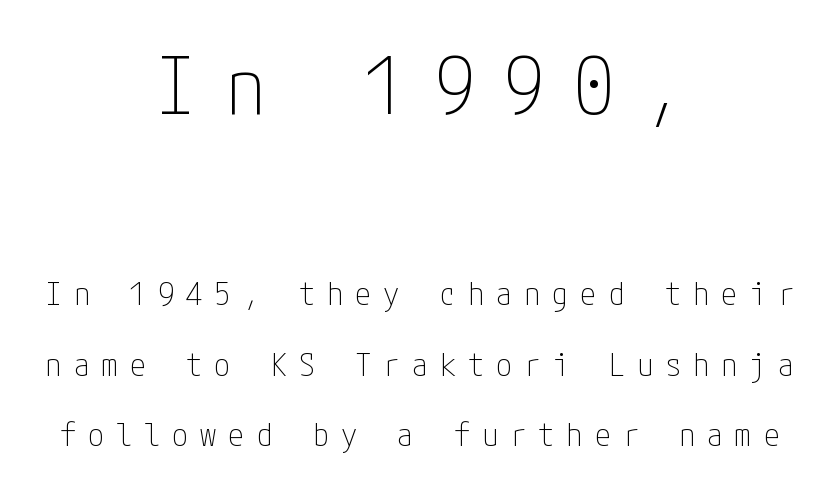
Q: Is the text bold? A: No.
Q: Is the text italic (slanted)? A: No, it is upright.
Q: Is the typeface a serif or a sans-serif typeface? A: Sans-serif.
Q: Is the text underlined? A: No.
Q: How is the paragraph aligned? A: Centered.
Q: Is the spacing between letters normal or unusually wide? A: Unusually wide.
Q: Is the spacing between lines tight, normal or loose? A: Loose.
Q: Which block of text is set in a larger size, the first (top) or the second (bottom)? A: The first (top) one.
Q: Width (condensed, normal, or wide)? A: Condensed.
Q: Stroke contrast? A: Low.
Q: x-height? A: Medium.
